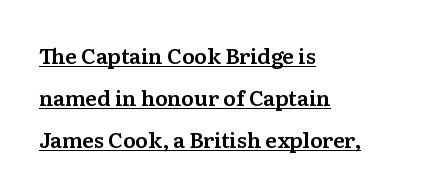
The image shows 21 px text type, upright; set left-aligned, loose line spacing (2.01x), normal letter spacing, underlined.
